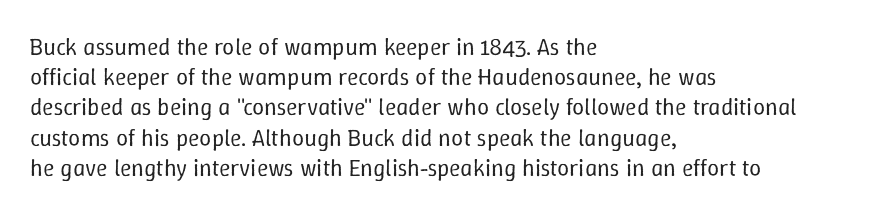
The image shows 24 px text type, upright; set left-aligned, normal line spacing (1.26x), normal letter spacing, not underlined.
